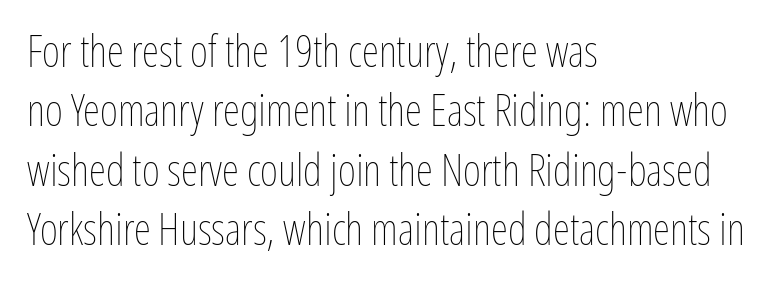
{"italic": "no", "bold": "no", "weight": "thin", "width": "condensed", "stroke_contrast": "low", "x_height": "medium", "monospaced": "no", "underline": "no", "align": "left", "line_spacing": "normal", "line_spacing_ratio": 1.35, "letter_spacing": "normal", "letter_spacing_em": 0.0, "glyph_px": 44}
